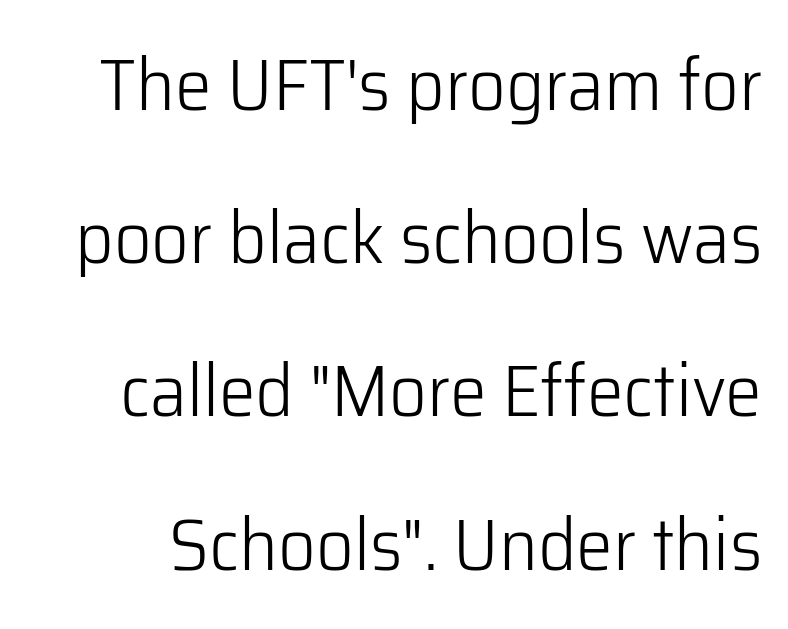
{"serif": "no", "italic": "no", "bold": "no", "weight": "light", "width": "normal", "stroke_contrast": "low", "x_height": "medium", "monospaced": "no", "underline": "no", "line_spacing": "loose", "line_spacing_ratio": 2.07, "letter_spacing": "normal", "letter_spacing_em": 0.0, "glyph_px": 74}
